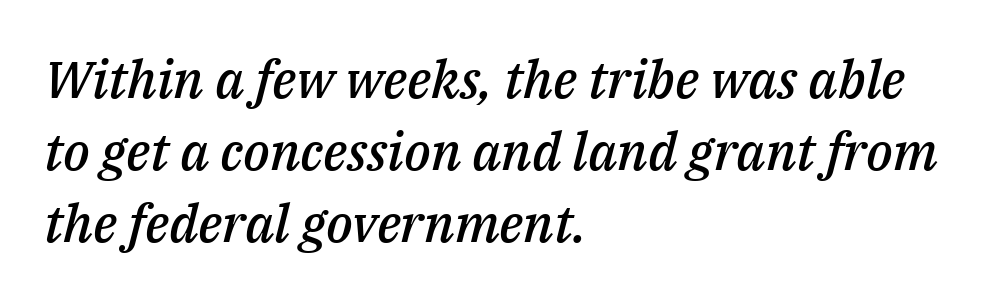
Semibold letterforms, between regular and bold. Leftover space on each line is placed entirely after the last word. Lines of text with bare space underneath. Think of a printed novel: that variable character pitch is what you see here. Compared with ordinary roman type, these characters are visibly tilted.
